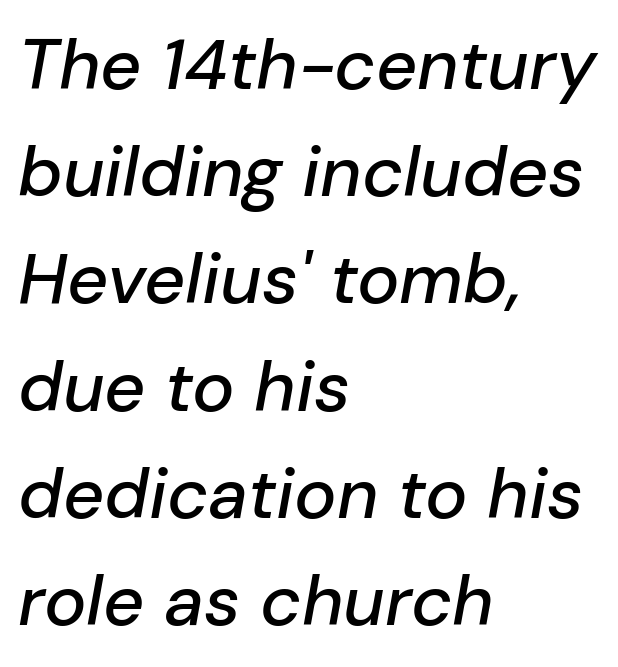
Q: Is the text italic (slanted)? A: Yes, it leans right by about 10 degrees.
Q: Is the text underlined? A: No.
Q: How is the paragraph aligned? A: Left-aligned.
Q: Is the spacing between letters normal or unusually wide? A: Normal.
Q: Is the spacing between lines tight, normal or loose? A: Normal.
Q: Width (condensed, normal, or wide)? A: Normal.
Q: Stroke contrast? A: Low.
Q: x-height? A: Medium.
Q: Monospaced? A: No.
